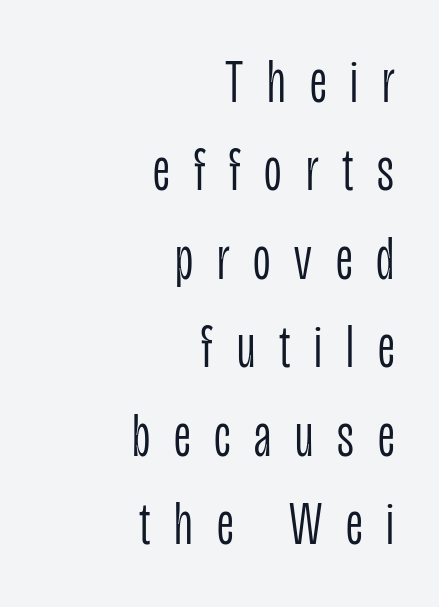
Q: Is the text bold? A: No.
Q: Is the text italic (slanted)? A: No, it is upright.
Q: Is the typeface a serif or a sans-serif typeface? A: Sans-serif.
Q: Is the text underlined? A: No.
Q: How is the paragraph aligned? A: Right-aligned.
Q: Is the spacing between letters normal or unusually wide? A: Unusually wide.
Q: Is the spacing between lines tight, normal or loose? A: Normal.
Q: Width (condensed, normal, or wide)? A: Condensed.
Q: Stroke contrast? A: Low.
Q: x-height? A: Large.
Q: Monospaced? A: No.
